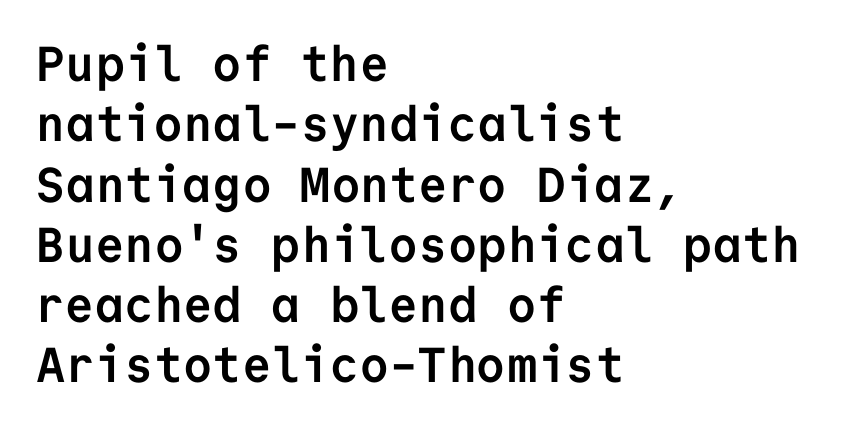
{"serif": "no", "italic": "no", "bold": "yes", "weight": "semibold", "width": "normal", "stroke_contrast": "low", "x_height": "medium", "monospaced": "yes", "underline": "no", "align": "left", "line_spacing_ratio": 1.23, "letter_spacing": "normal", "letter_spacing_em": 0.0, "glyph_px": 49}
